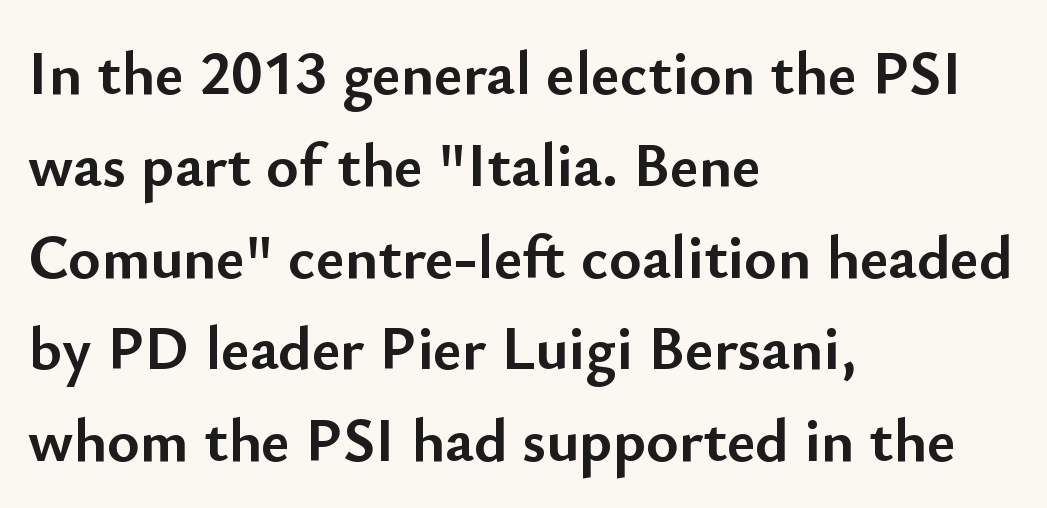
Q: Is the text bold? A: Yes.
Q: Is the text italic (slanted)? A: No, it is upright.
Q: Is the typeface a serif or a sans-serif typeface? A: Sans-serif.
Q: Is the text underlined? A: No.
Q: How is the paragraph aligned? A: Left-aligned.
Q: Is the spacing between letters normal or unusually wide? A: Normal.
Q: Is the spacing between lines tight, normal or loose? A: Normal.
Q: Width (condensed, normal, or wide)? A: Normal.
Q: Stroke contrast? A: Low.
Q: x-height? A: Small.
Q: Monospaced? A: No.
